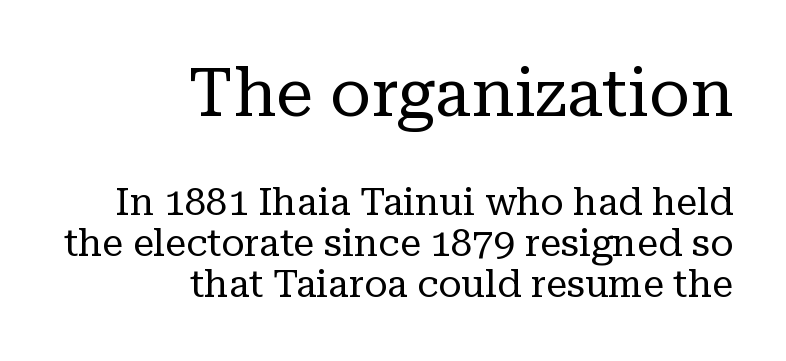
Observe the ordinary spacing: letters are neighbours, not strangers. You can tell it's not italic because the verticals are truly vertical. A typesetter would call this leading minimal, almost set solid. No chunkiness to these letters — they're not bold.
